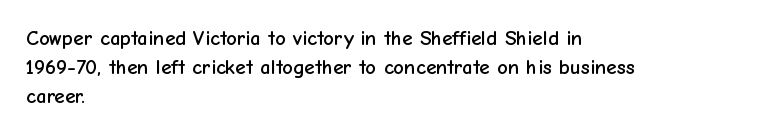
{"italic": "no", "underline": "no", "align": "left", "line_spacing": "normal", "line_spacing_ratio": 1.38, "letter_spacing": "normal", "letter_spacing_em": 0.0, "glyph_px": 21}
